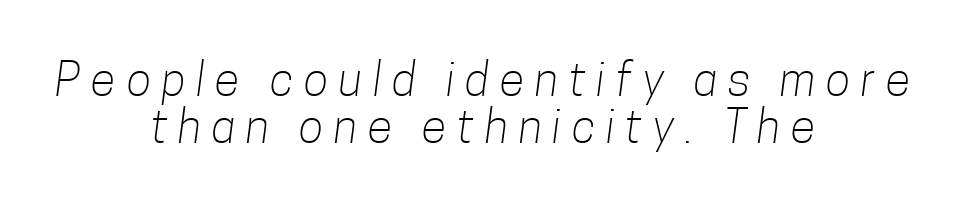
Q: Is the text bold? A: No.
Q: Is the typeface a serif or a sans-serif typeface? A: Sans-serif.
Q: Is the text underlined? A: No.
Q: How is the paragraph aligned? A: Centered.
Q: Is the spacing between letters normal or unusually wide? A: Unusually wide.
Q: Is the spacing between lines tight, normal or loose? A: Tight.
Q: Width (condensed, normal, or wide)? A: Condensed.
Q: Stroke contrast? A: Low.
Q: x-height? A: Medium.
Q: Monospaced? A: No.
